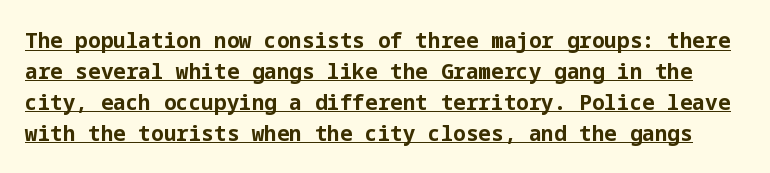
{"italic": "no", "bold": "yes", "underline": "yes", "line_spacing": "normal", "line_spacing_ratio": 1.47, "letter_spacing": "normal", "letter_spacing_em": 0.0, "glyph_px": 21}
